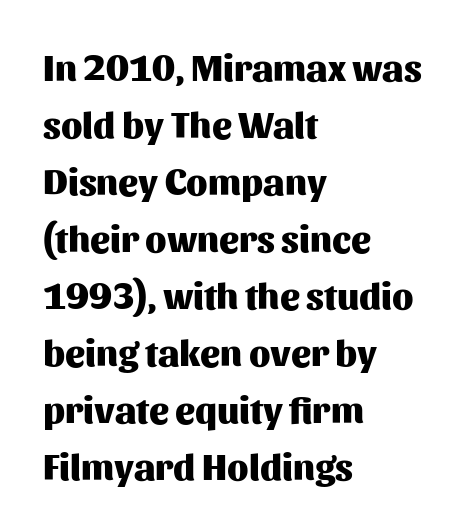
Q: Is the text bold? A: Yes.
Q: Is the text italic (slanted)? A: No, it is upright.
Q: Is the typeface a serif or a sans-serif typeface? A: Sans-serif.
Q: Is the text underlined? A: No.
Q: How is the paragraph aligned? A: Left-aligned.
Q: Is the spacing between letters normal or unusually wide? A: Normal.
Q: Is the spacing between lines tight, normal or loose? A: Normal.
Q: Width (condensed, normal, or wide)? A: Normal.
Q: Stroke contrast? A: Medium.
Q: x-height? A: Medium.
Q: Monospaced? A: No.
